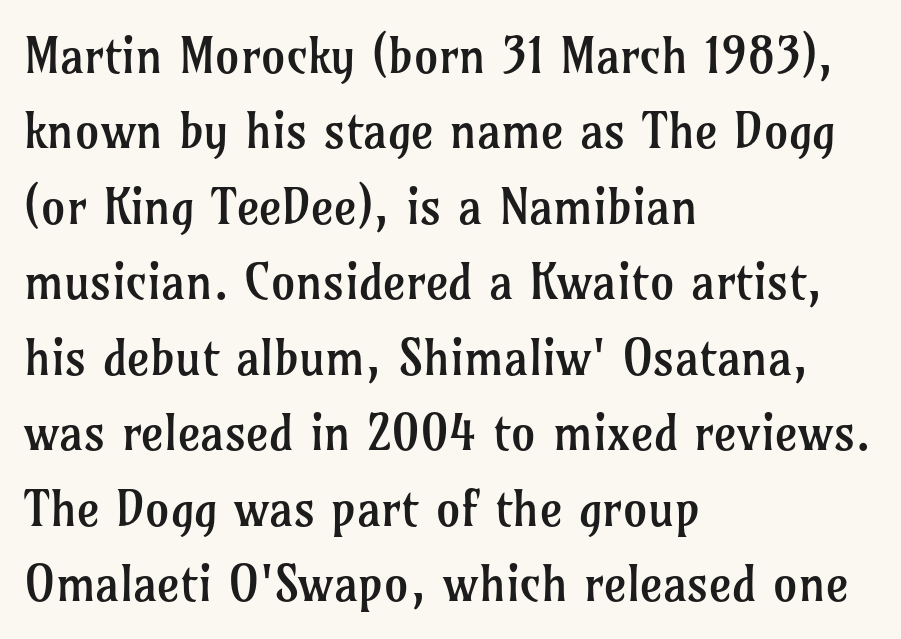
{"serif": "yes", "italic": "no", "bold": "no", "weight": "regular", "width": "normal", "stroke_contrast": "low", "x_height": "medium", "monospaced": "no", "underline": "no", "align": "left", "line_spacing": "normal", "line_spacing_ratio": 1.54, "letter_spacing": "normal", "letter_spacing_em": 0.0, "glyph_px": 49}
